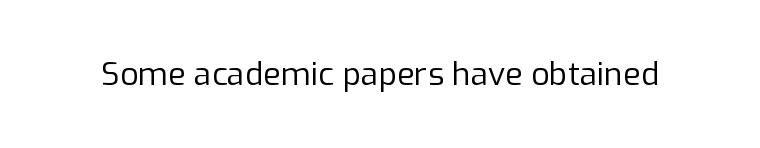
The image shows 32 px regular-weight sans-serif type, upright; set normal letter spacing, not underlined; low stroke contrast and a medium x-height.
